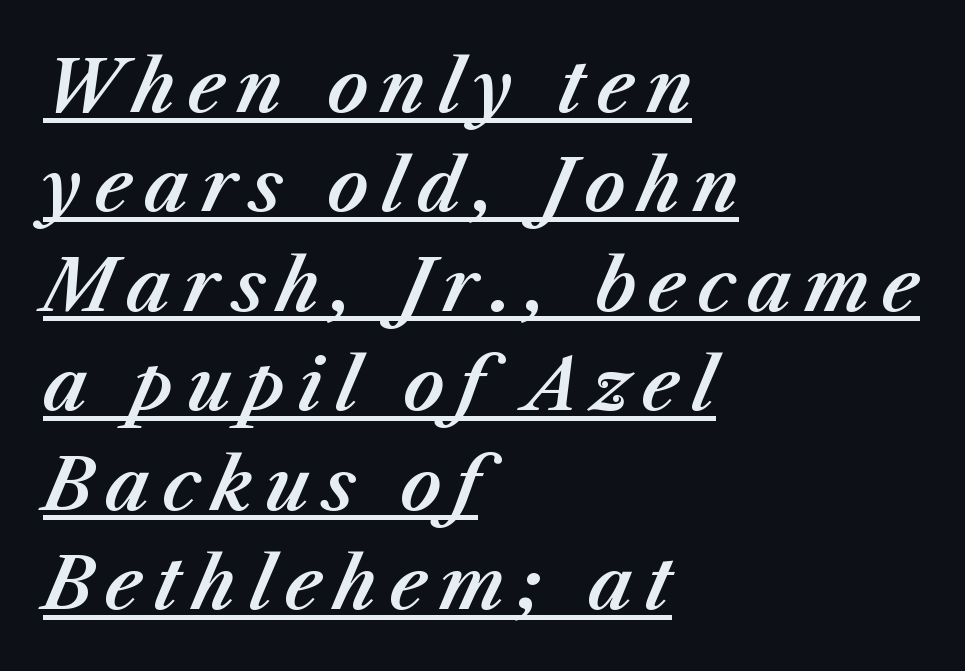
The image shows 71 px text type, italic (leaning right); set left-aligned, normal line spacing (1.4x), underlined; medium stroke contrast and a medium x-height.
